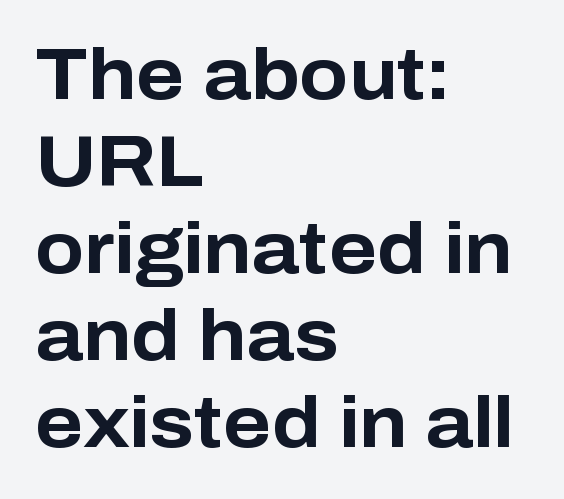
Q: Is the text bold? A: Yes.
Q: Is the text italic (slanted)? A: No, it is upright.
Q: Is the typeface a serif or a sans-serif typeface? A: Sans-serif.
Q: Is the text underlined? A: No.
Q: How is the paragraph aligned? A: Left-aligned.
Q: Is the spacing between letters normal or unusually wide? A: Normal.
Q: Width (condensed, normal, or wide)? A: Normal.
Q: Stroke contrast? A: Low.
Q: x-height? A: Medium.
Q: Monospaced? A: No.
